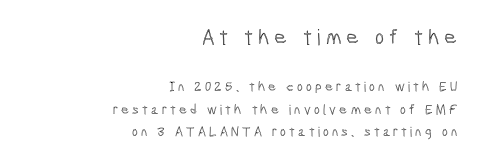
Short note: letters widely spaced. Does the lettering tilt? It doesn't — this is upright. Evenly set lines give the paragraph a standard silhouette. If you drew a ruler down the right edge, every line would touch it. Bigger letters appear in the top chunk; the bottom chunk is reduced.
